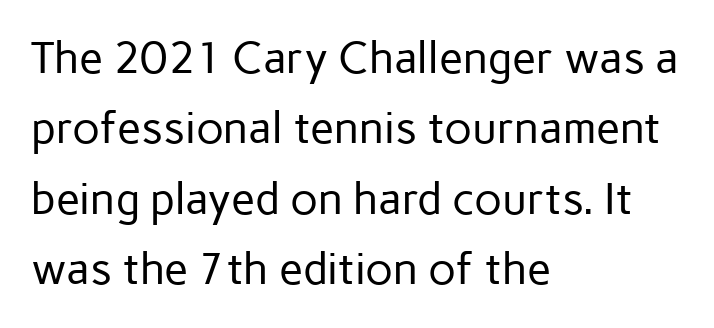
{"serif": "no", "italic": "no", "bold": "no", "weight": "regular", "width": "normal", "stroke_contrast": "low", "x_height": "medium", "monospaced": "no", "underline": "no", "align": "left", "line_spacing": "normal", "line_spacing_ratio": 1.6, "letter_spacing": "normal", "letter_spacing_em": 0.0, "glyph_px": 44}
